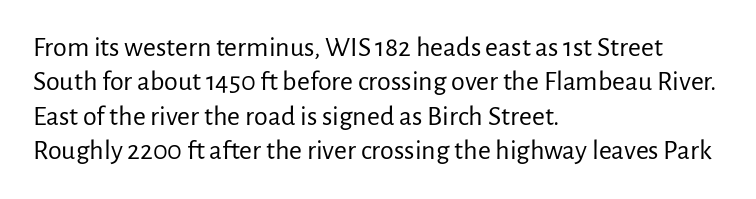
Q: Is the text bold? A: No.
Q: Is the text italic (slanted)? A: No, it is upright.
Q: Is the typeface a serif or a sans-serif typeface? A: Sans-serif.
Q: Is the text underlined? A: No.
Q: How is the paragraph aligned? A: Left-aligned.
Q: Is the spacing between letters normal or unusually wide? A: Normal.
Q: Width (condensed, normal, or wide)? A: Normal.
Q: Stroke contrast? A: Low.
Q: x-height? A: Medium.
Q: Monospaced? A: No.
